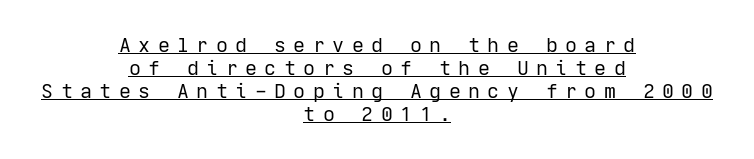
Q: Is the text bold? A: No.
Q: Is the text italic (slanted)? A: No, it is upright.
Q: Is the text underlined? A: Yes.
Q: How is the paragraph aligned? A: Centered.
Q: Is the spacing between letters normal or unusually wide? A: Unusually wide.
Q: Is the spacing between lines tight, normal or loose? A: Tight.
